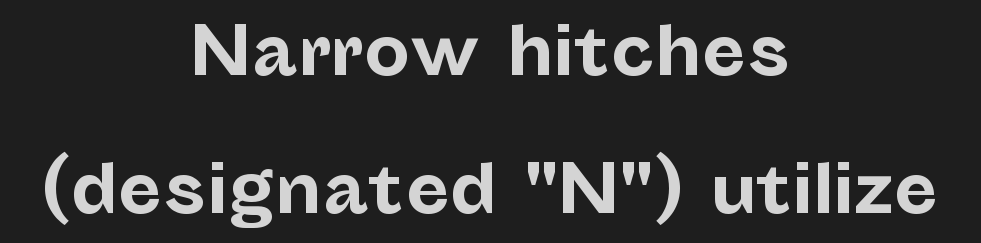
Line starts and ends both wander, symmetrically. Vertically, the passage feels expansive, rows floating well apart. In terms of letterspacing, this is plain default setting. The text was rendered using a sans face with plain stroke endings.
